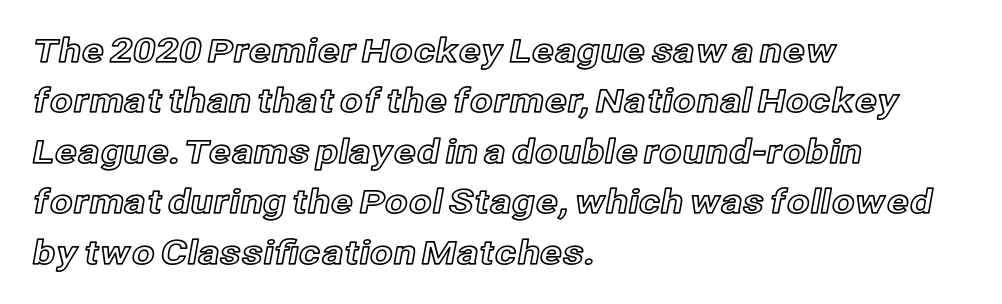
The image shows 33 px text type; set left-aligned, normal line spacing (1.53x), normal letter spacing, not underlined; a medium x-height.
